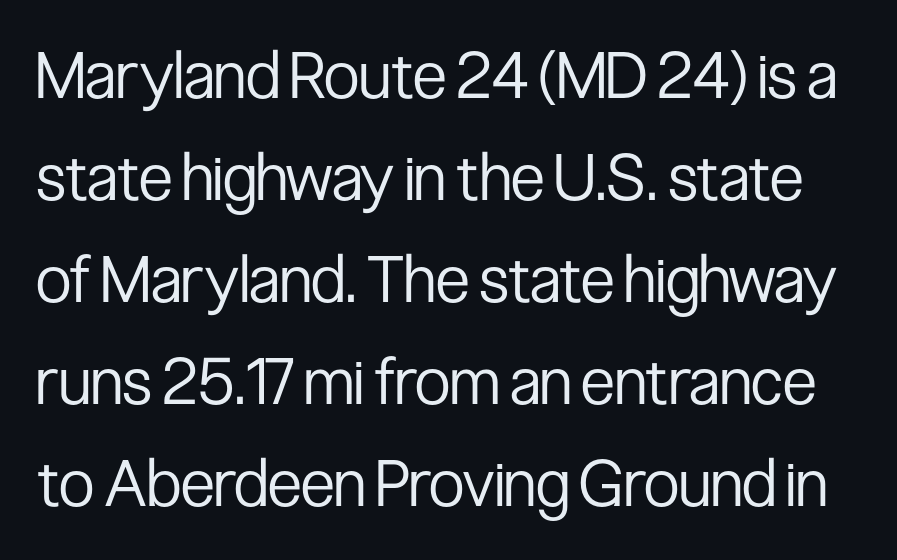
{"serif": "no", "italic": "no", "bold": "no", "weight": "regular", "width": "condensed", "stroke_contrast": "low", "x_height": "medium", "monospaced": "no", "underline": "no", "line_spacing": "normal", "line_spacing_ratio": 1.57, "letter_spacing": "normal", "letter_spacing_em": 0.0, "glyph_px": 65}
